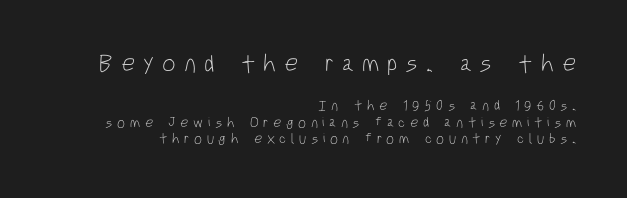
This is the regular roman posture of the typeface. Here the first block reads like a headline and the second like body copy. There is plenty of visible air inserted between adjacent glyphs. The typeface has the unassuming heft of standard copy or less. Anything drawn beneath the words? Only blank space.
